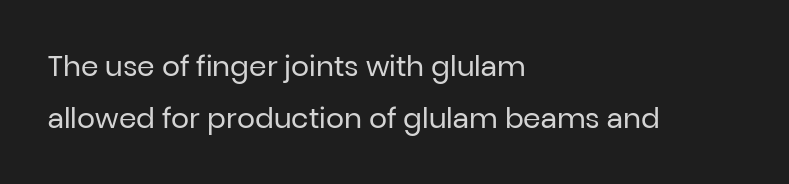
Character widths vary here, with narrow letters taking less room than wide ones. Short note: letters normally spaced. Vertical stems look standard width or narrower in stroke. This is roman type, the default non-slanted kind. Is the block centered? No — it sits flush against the left margin. Plain, unruled lines of type.
